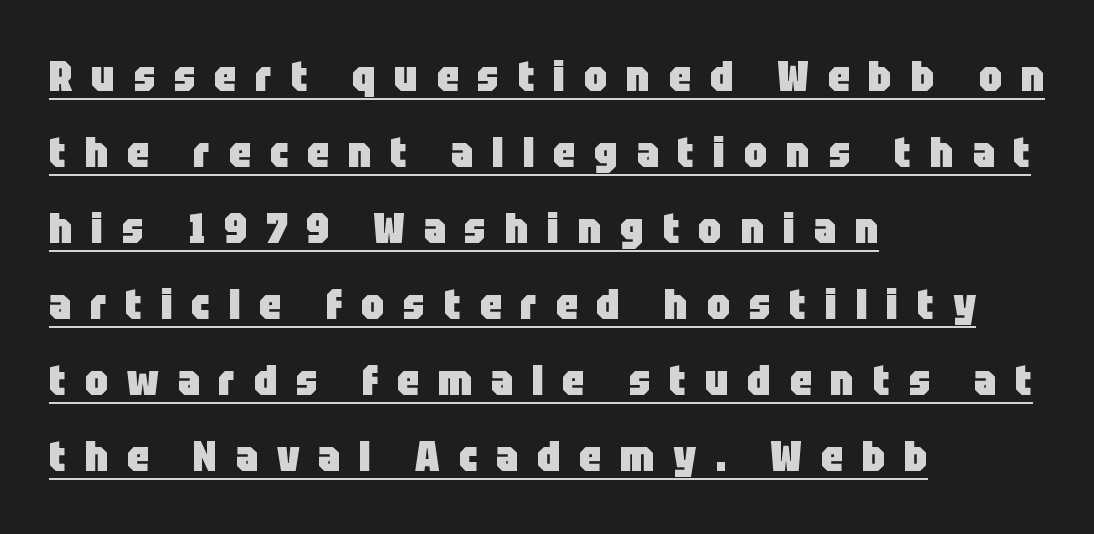
The image shows 42 px heavy, condensed sans-serif type, upright; set left-aligned, line spacing 1.81x, unusually wide letter spacing (+0.45 em), underlined; low stroke contrast and a large x-height.
